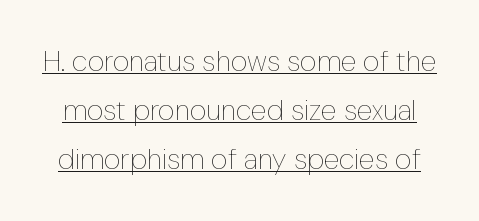
Q: Is the text bold? A: No.
Q: Is the text italic (slanted)? A: No, it is upright.
Q: Is the text underlined? A: Yes.
Q: Is the spacing between letters normal or unusually wide? A: Normal.
Q: Is the spacing between lines tight, normal or loose? A: Normal.
Q: Width (condensed, normal, or wide)? A: Condensed.
Q: Stroke contrast? A: Low.
Q: x-height? A: Medium.
Q: Monospaced? A: No.
